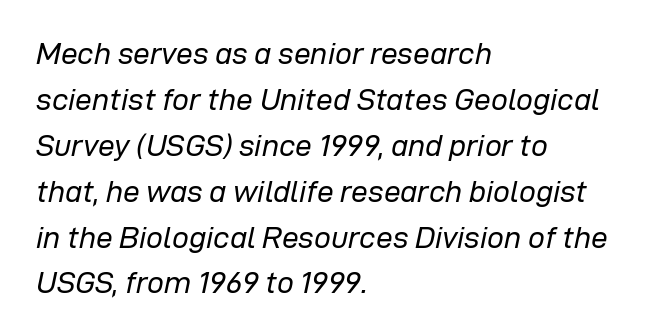
{"italic": "yes", "lean": "right", "slant_degrees": 12, "bold": "no", "weight": "regular", "width": "normal", "stroke_contrast": "low", "x_height": "medium", "monospaced": "no", "underline": "no", "align": "left", "line_spacing": "normal", "line_spacing_ratio": 1.53, "letter_spacing": "normal", "letter_spacing_em": 0.0, "glyph_px": 30}
